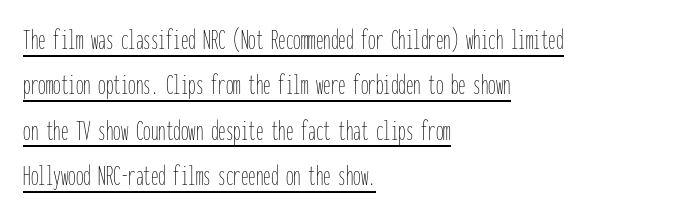
{"italic": "no", "bold": "no", "weight": "thin", "width": "condensed", "stroke_contrast": "low", "x_height": "medium", "monospaced": "yes", "underline": "yes", "align": "left", "line_spacing": "normal", "line_spacing_ratio": 1.51, "letter_spacing": "normal", "letter_spacing_em": 0.0, "glyph_px": 30}
